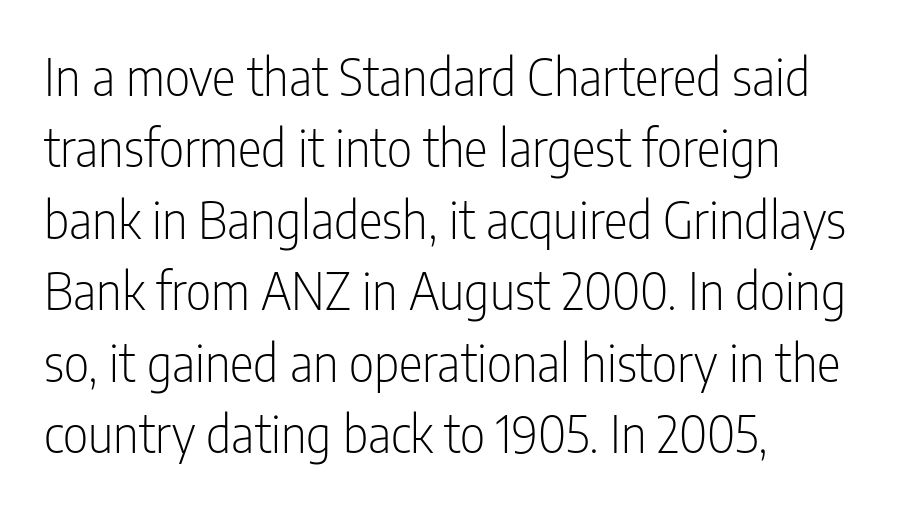
These lines stack with their left ends in a neat column. Decoration check: the copy has no underline. Proportional: the letters do not fall into vertical columns. Style check: upright.
